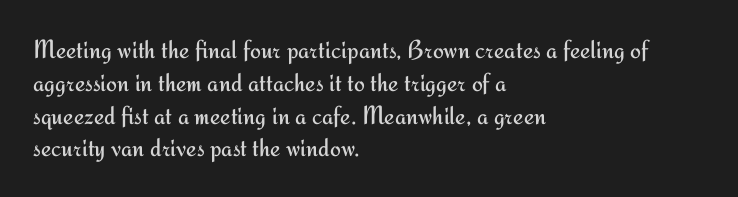
The image shows 26 px text type, upright; set left-aligned, normal line spacing (1.26x), normal letter spacing, not underlined.
